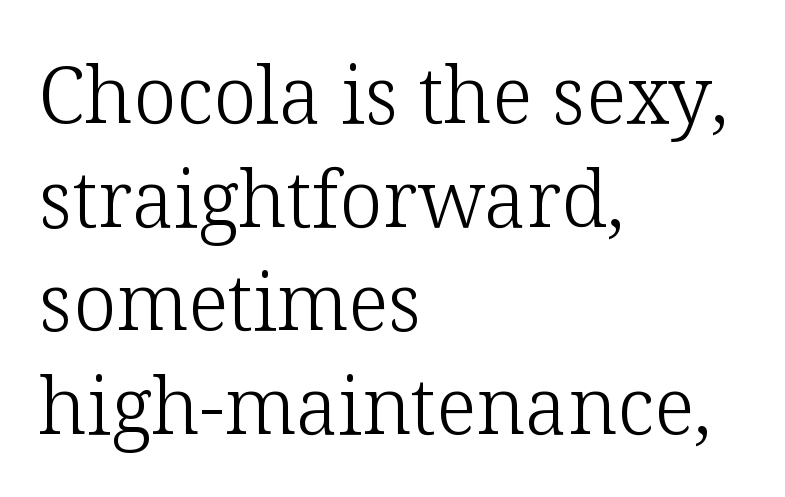
A typesetter would call this proportional, since set widths differ per character. The ragged edge is on the right, which tells us the setting is flush left. Only glyphs here, with clear space below each row. The block of text has a typical density, with ordinary space between rows. A roman cut, with each character standing at attention. The strokes carry an ordinary text weight at most.
